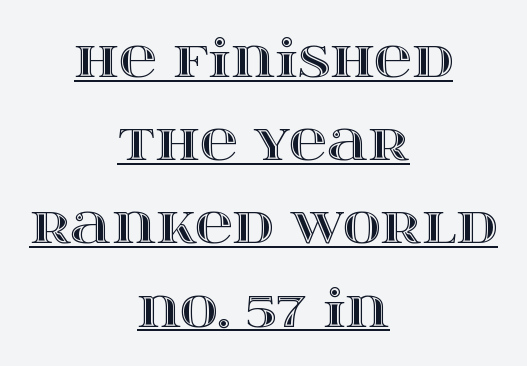
Leading: standard. A typesetter would call this zero additional tracking. The letters stand upright; this is a roman face. Teacher's note: observe the equal gaps on both sides — that is centered alignment. Compared with undecorated copy, this sample adds a rule below the words.
